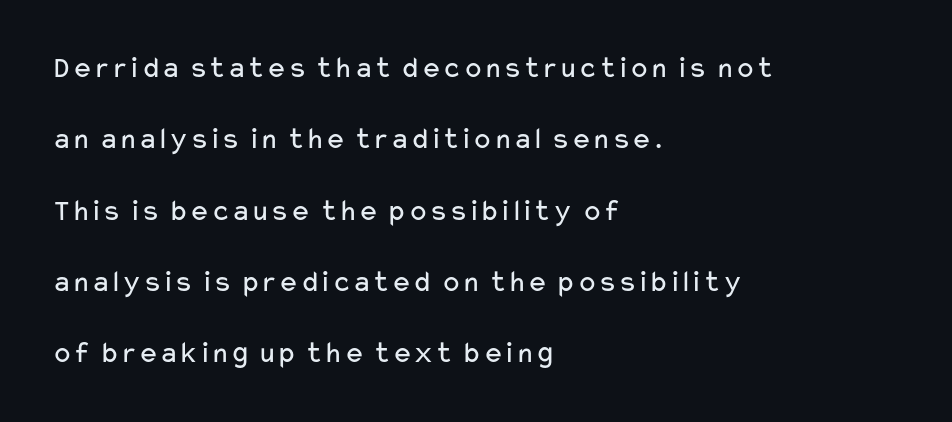
{"serif": "no", "italic": "no", "bold": "no", "weight": "regular", "width": "wide", "stroke_contrast": "low", "x_height": "medium", "monospaced": "no", "underline": "no", "align": "left", "line_spacing": "loose", "line_spacing_ratio": 2.3, "letter_spacing": "normal", "letter_spacing_em": 0.0, "glyph_px": 31}
